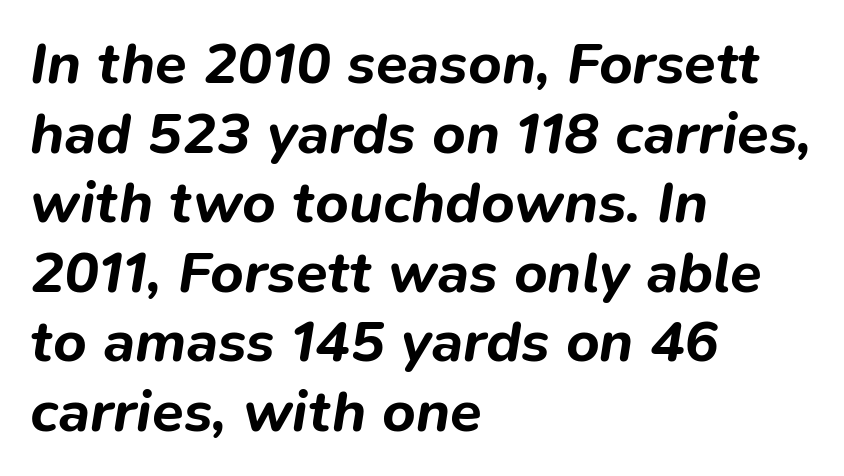
{"italic": "yes", "lean": "right", "slant_degrees": 9, "bold": "yes", "weight": "bold", "width": "normal", "stroke_contrast": "low", "x_height": "medium", "monospaced": "no", "underline": "no", "align": "left", "line_spacing_ratio": 1.2, "letter_spacing": "normal", "letter_spacing_em": 0.0, "glyph_px": 58}
